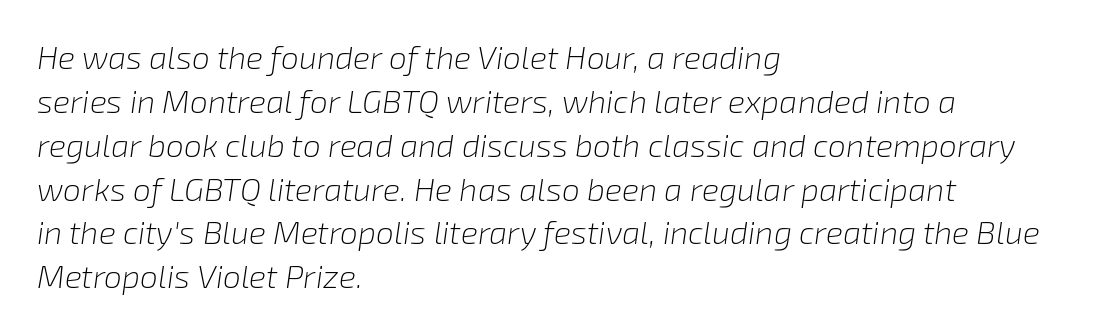
{"italic": "yes", "lean": "right", "slant_degrees": 8, "bold": "no", "weight": "light", "width": "normal", "stroke_contrast": "low", "x_height": "medium", "monospaced": "no", "underline": "no", "align": "left", "line_spacing": "normal", "line_spacing_ratio": 1.37, "letter_spacing": "normal", "letter_spacing_em": 0.0, "glyph_px": 32}
